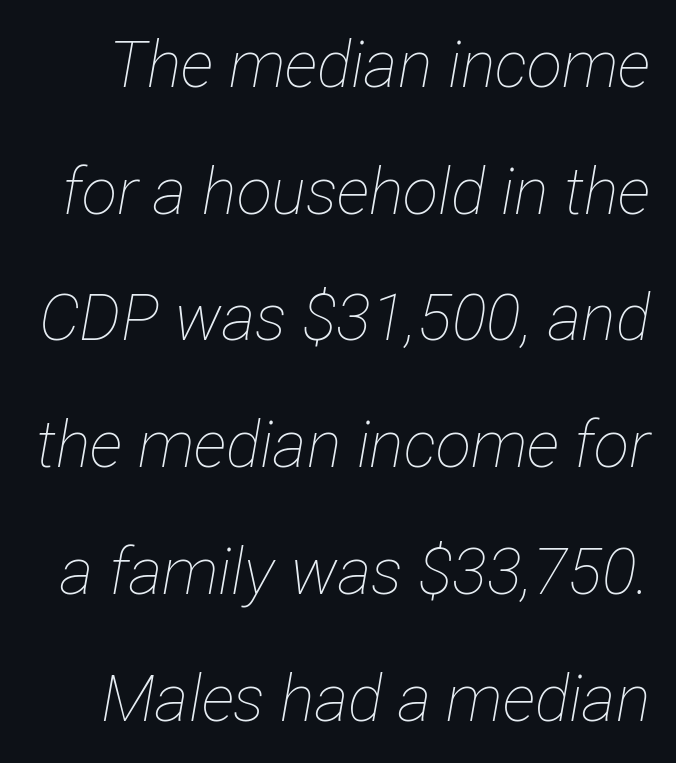
Q: Is the text bold? A: No.
Q: Is the text italic (slanted)? A: Yes, it leans right by about 12 degrees.
Q: Is the text underlined? A: No.
Q: Is the spacing between letters normal or unusually wide? A: Normal.
Q: Is the spacing between lines tight, normal or loose? A: Loose.
Q: Width (condensed, normal, or wide)? A: Condensed.
Q: Stroke contrast? A: Low.
Q: x-height? A: Medium.
Q: Monospaced? A: No.
